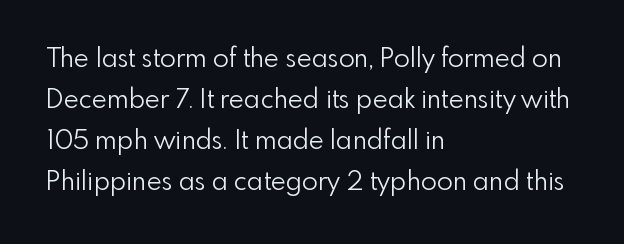
{"italic": "no", "bold": "no", "underline": "no", "align": "left", "line_spacing": "normal", "line_spacing_ratio": 1.58, "letter_spacing": "normal", "letter_spacing_em": 0.0, "glyph_px": 26}
